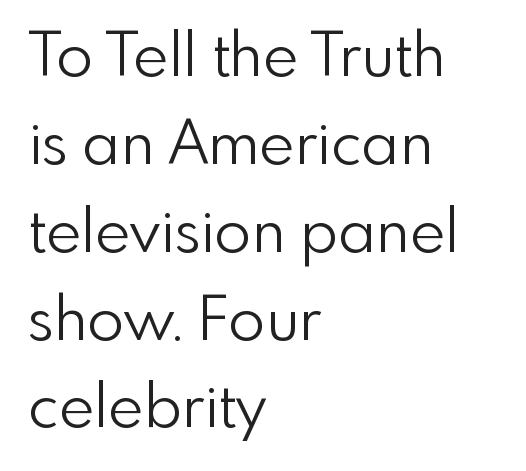
{"serif": "no", "italic": "no", "bold": "no", "weight": "light", "width": "normal", "stroke_contrast": "low", "x_height": "small", "monospaced": "no", "underline": "no", "align": "left", "line_spacing": "normal", "line_spacing_ratio": 1.44, "letter_spacing": "normal", "letter_spacing_em": 0.0, "glyph_px": 61}
